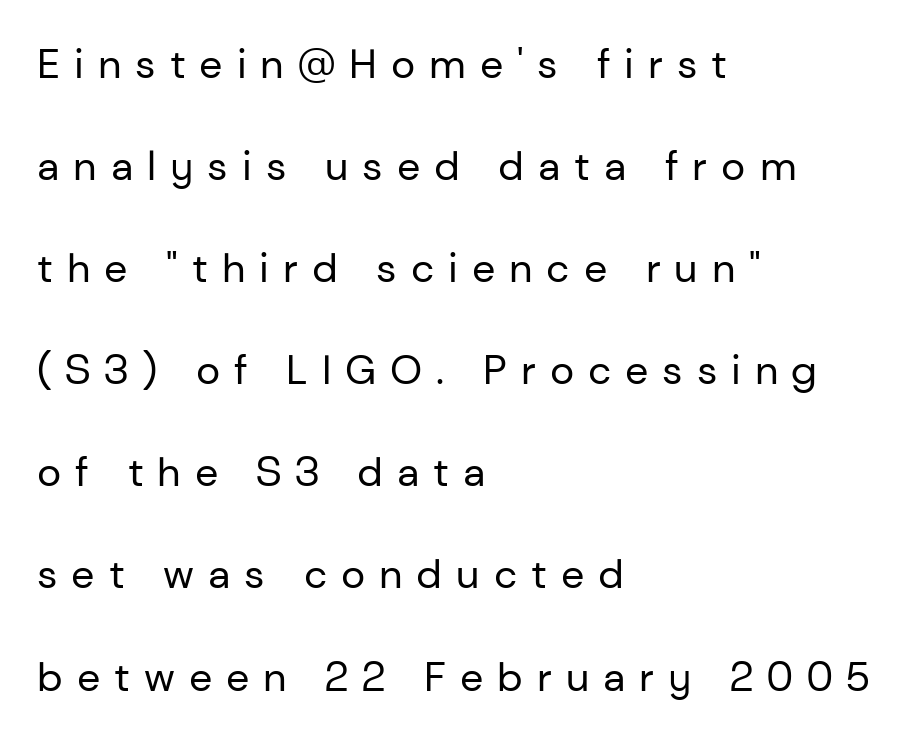
{"serif": "no", "italic": "no", "bold": "no", "weight": "regular", "width": "normal", "stroke_contrast": "low", "x_height": "medium", "monospaced": "no", "underline": "no", "align": "left", "line_spacing": "loose", "line_spacing_ratio": 2.49, "letter_spacing": "wide", "letter_spacing_em": 0.34, "glyph_px": 41}
